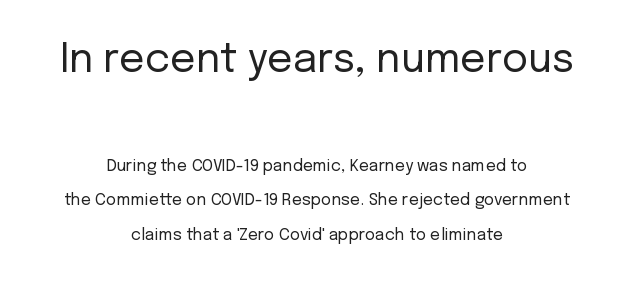
The image shows 40 px regular-weight sans-serif type, upright; set centered, loose line spacing (2.15x), normal letter spacing, not underlined; the first (top) block is 2.5x larger; low stroke contrast and a medium x-height.
